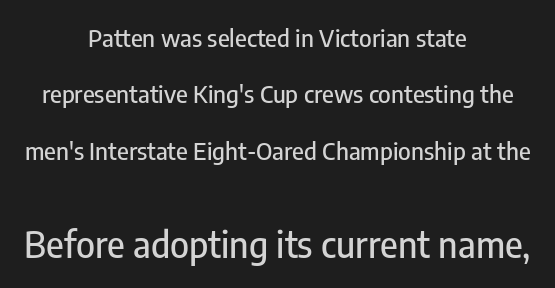
{"serif": "no", "italic": "no", "width": "condensed", "stroke_contrast": "low", "x_height": "medium", "monospaced": "no", "underline": "no", "align": "center", "line_spacing": "loose", "line_spacing_ratio": 2.35, "letter_spacing": "normal", "letter_spacing_em": 0.0, "larger_block": "second", "size_ratio": 1.5, "glyph_px": 36}
